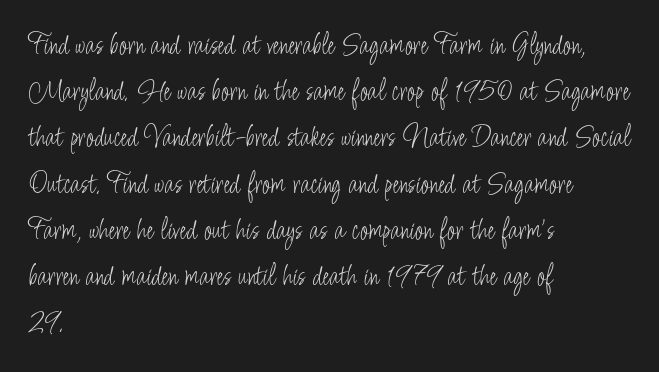
The face used here is proportionally spaced, like ordinary book or web type. Check where the strokes stop: nothing finishes them off — pure sans. The strip under each line holds only bare page. Spacing between characters is what you'd get straight out of the box.
